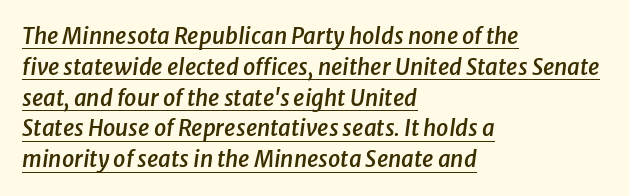
Q: Is the text bold? A: Semi-bold.
Q: Is the text italic (slanted)? A: Yes, it leans right by about 8 degrees.
Q: Is the text underlined? A: Yes.
Q: How is the paragraph aligned? A: Left-aligned.
Q: Is the spacing between letters normal or unusually wide? A: Normal.
Q: Is the spacing between lines tight, normal or loose? A: Normal.
